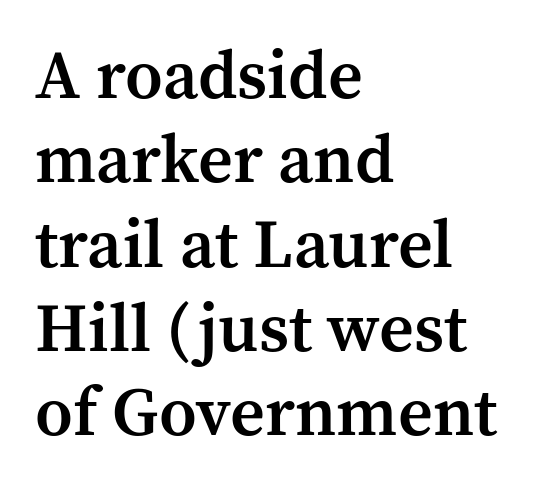
{"serif": "yes", "italic": "no", "bold": "semi", "weight": "semibold", "width": "normal", "stroke_contrast": "medium", "x_height": "medium", "monospaced": "no", "underline": "no", "align": "left", "line_spacing_ratio": 1.24, "letter_spacing": "normal", "letter_spacing_em": 0.0, "glyph_px": 68}
